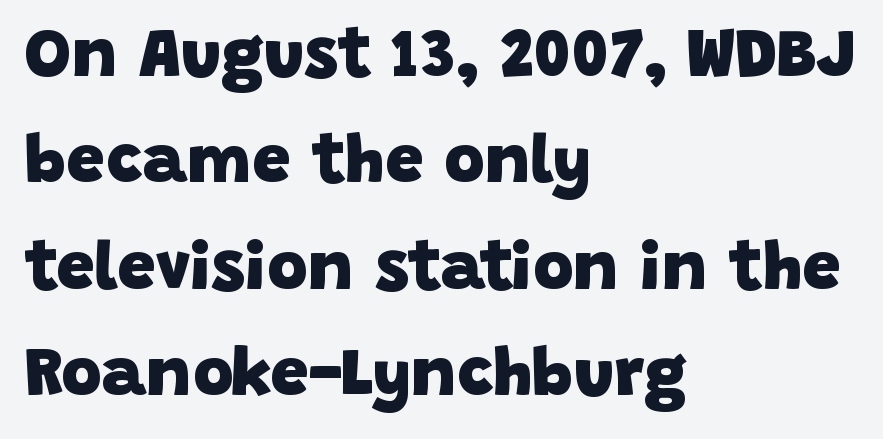
{"serif": "no", "bold": "yes", "weight": "heavy", "width": "normal", "stroke_contrast": "low", "x_height": "large", "monospaced": "no", "underline": "no", "align": "left", "line_spacing": "normal", "line_spacing_ratio": 1.54, "letter_spacing": "normal", "letter_spacing_em": 0.0, "glyph_px": 69}
